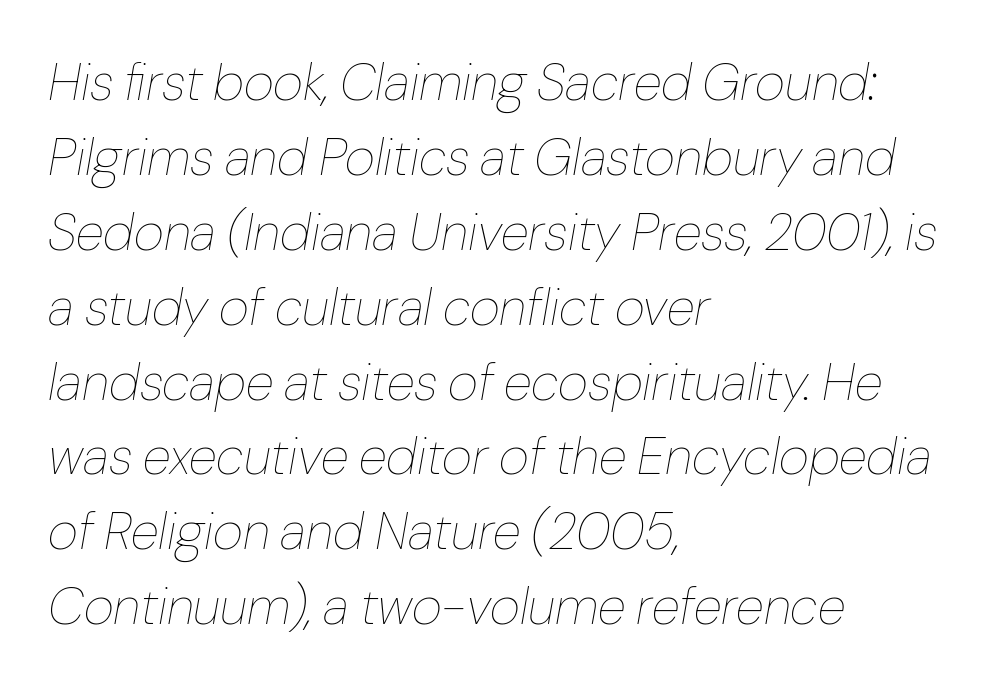
Q: Is the text bold? A: No.
Q: Is the text italic (slanted)? A: Yes, it leans right by about 10 degrees.
Q: Is the text underlined? A: No.
Q: How is the paragraph aligned? A: Left-aligned.
Q: Is the spacing between letters normal or unusually wide? A: Normal.
Q: Is the spacing between lines tight, normal or loose? A: Normal.
Q: Width (condensed, normal, or wide)? A: Normal.
Q: Stroke contrast? A: Low.
Q: x-height? A: Medium.
Q: Monospaced? A: No.
